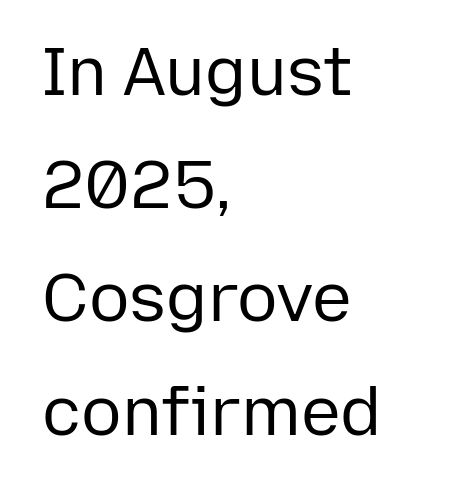
Nothing unusual about the tracking: characters are spaced as the font intends. Do the characters align in a grid? No, the font is proportional. If you measured baseline to baseline, you'd find a middling distance. Nope, not italic — everything's standing straight.
